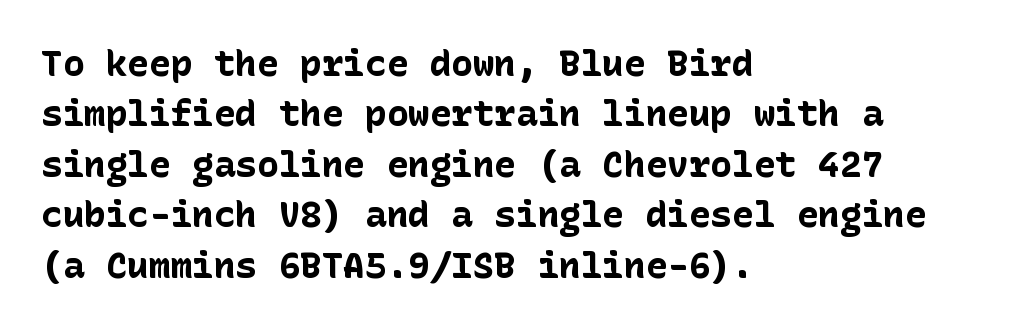
{"serif": "no", "italic": "no", "bold": "yes", "weight": "bold", "width": "normal", "stroke_contrast": "low", "x_height": "medium", "underline": "no", "align": "left", "line_spacing": "normal", "line_spacing_ratio": 1.4, "letter_spacing": "normal", "letter_spacing_em": 0.0, "glyph_px": 36}
